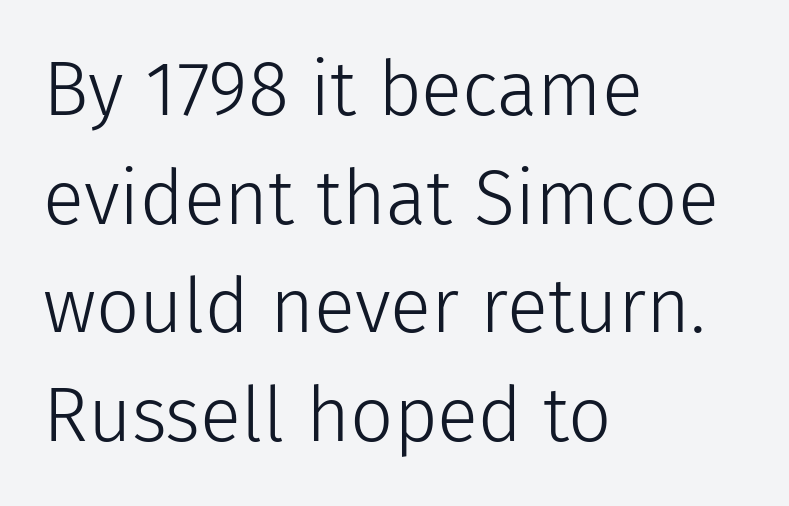
Q: Is the text bold? A: No.
Q: Is the text italic (slanted)? A: No, it is upright.
Q: Is the typeface a serif or a sans-serif typeface? A: Sans-serif.
Q: Is the text underlined? A: No.
Q: How is the paragraph aligned? A: Left-aligned.
Q: Is the spacing between letters normal or unusually wide? A: Normal.
Q: Is the spacing between lines tight, normal or loose? A: Normal.
Q: Width (condensed, normal, or wide)? A: Normal.
Q: Stroke contrast? A: Low.
Q: x-height? A: Medium.
Q: Monospaced? A: No.
